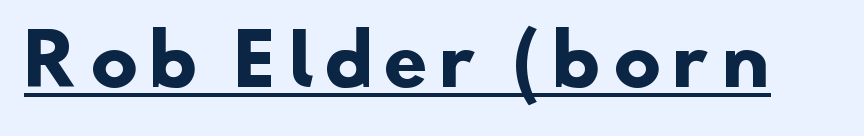
The image shows 70 px heavy sans-serif type; set unusually wide letter spacing (+0.2 em), underlined; low stroke contrast and a small x-height.
